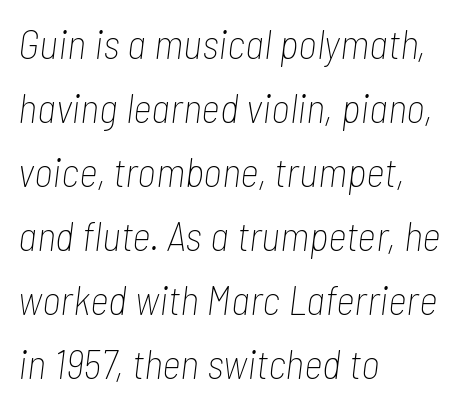
Q: Is the text bold? A: No.
Q: Is the text italic (slanted)? A: Yes, it leans right by about 7 degrees.
Q: Is the text underlined? A: No.
Q: How is the paragraph aligned? A: Left-aligned.
Q: Is the spacing between letters normal or unusually wide? A: Normal.
Q: Is the spacing between lines tight, normal or loose? A: Normal.
Q: Width (condensed, normal, or wide)? A: Condensed.
Q: Stroke contrast? A: Low.
Q: x-height? A: Medium.
Q: Monospaced? A: No.
